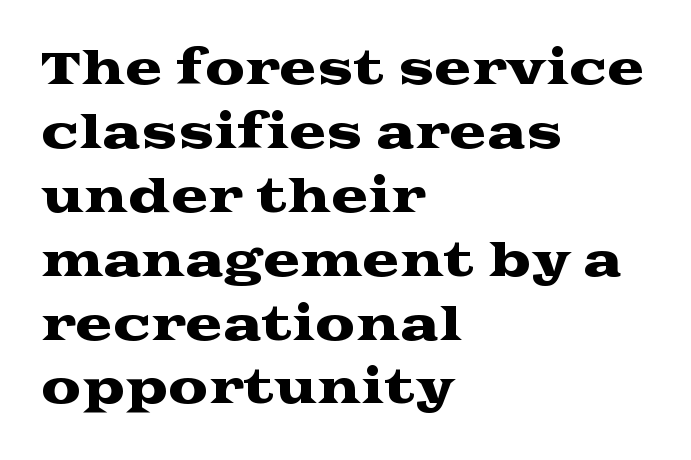
Descender tails drop into unmarked territory. The passage is arranged the way most books set body copy — flush left. Varying glyph widths throughout — classic text-font behaviour. Compared with typical body copy, the letter spacing here is the same. Every stem runs plumb, perpendicular to the baseline.
